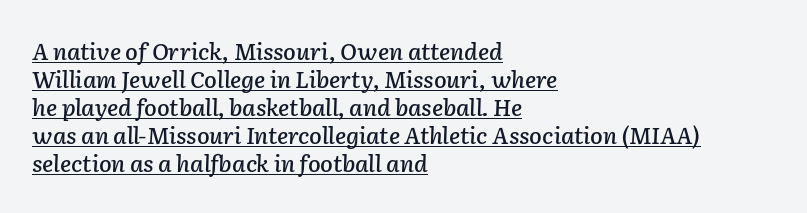
The image shows 23 px text type, italic (leaning right); set left-aligned, line spacing 1.22x, normal letter spacing, underlined.
